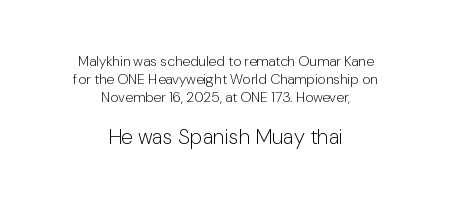
{"italic": "no", "bold": "no", "underline": "no", "align": "center", "line_spacing": "normal", "line_spacing_ratio": 1.3, "letter_spacing": "normal", "letter_spacing_em": 0.0, "larger_block": "second", "size_ratio": 1.5, "glyph_px": 21}
